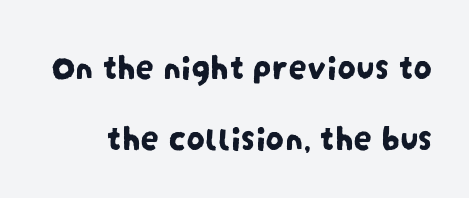
The image shows 37 px condensed sans-serif type; set loose line spacing (1.93x), normal letter spacing, not underlined; low stroke contrast and a large x-height.
